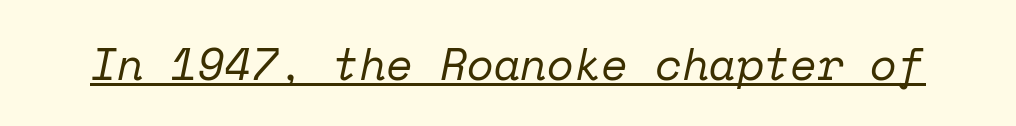
The image shows 44 px regular-weight serif type, italic (leaning right), monospaced; set normal letter spacing, underlined; low stroke contrast and a medium x-height.
